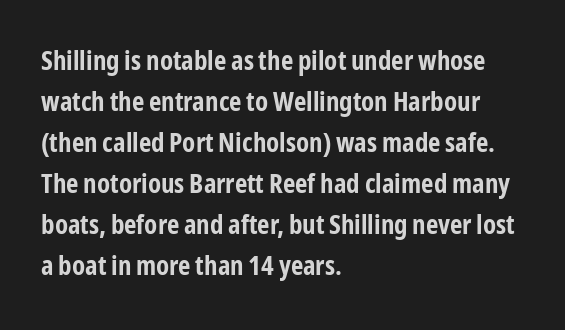
Q: Is the text bold? A: Yes.
Q: Is the text italic (slanted)? A: No, it is upright.
Q: Is the text underlined? A: No.
Q: How is the paragraph aligned? A: Left-aligned.
Q: Is the spacing between letters normal or unusually wide? A: Normal.
Q: Is the spacing between lines tight, normal or loose? A: Normal.
